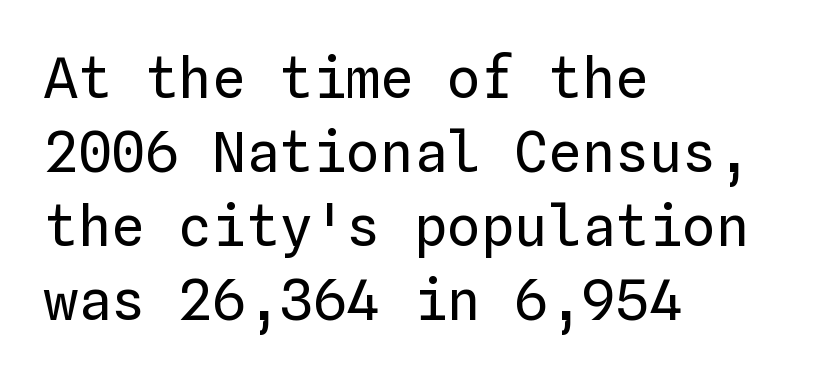
Q: Is the text bold? A: No.
Q: Is the text italic (slanted)? A: No, it is upright.
Q: Is the text underlined? A: No.
Q: How is the paragraph aligned? A: Left-aligned.
Q: Is the spacing between letters normal or unusually wide? A: Normal.
Q: Is the spacing between lines tight, normal or loose? A: Normal.
Q: Width (condensed, normal, or wide)? A: Normal.
Q: Stroke contrast? A: Low.
Q: x-height? A: Medium.
Q: Monospaced? A: Yes.
